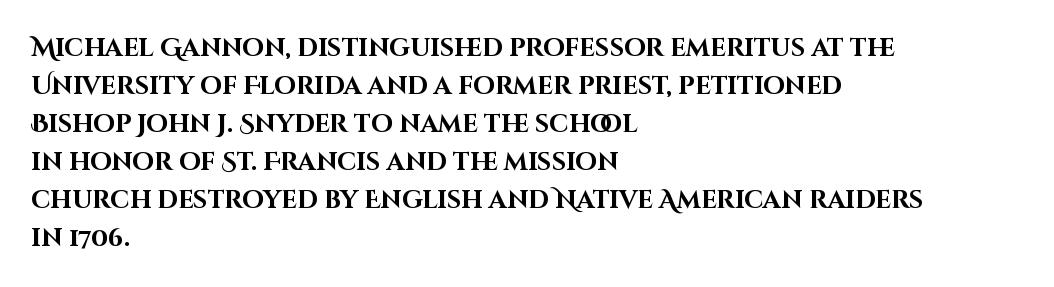
Q: Is the text bold? A: Yes.
Q: Is the text italic (slanted)? A: No, it is upright.
Q: Is the text underlined? A: No.
Q: How is the paragraph aligned? A: Left-aligned.
Q: Is the spacing between letters normal or unusually wide? A: Normal.
Q: Is the spacing between lines tight, normal or loose? A: Normal.
